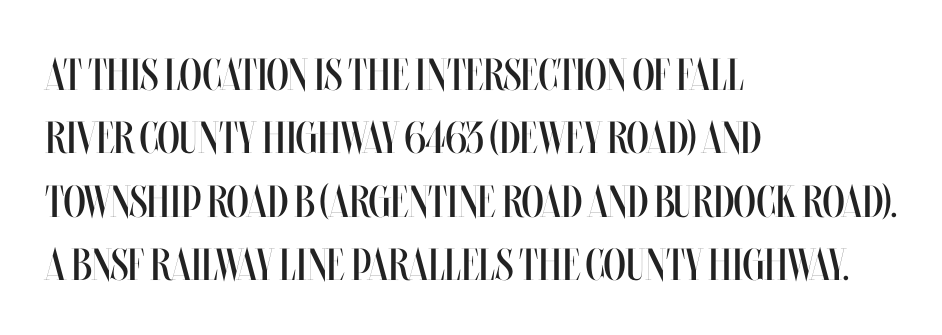
{"italic": "no", "bold": "no", "weight": "regular", "width": "condensed", "stroke_contrast": "medium", "x_height": "large", "monospaced": "no", "underline": "no", "align": "left", "line_spacing": "normal", "line_spacing_ratio": 1.41, "letter_spacing": "normal", "letter_spacing_em": 0.0, "glyph_px": 45}
